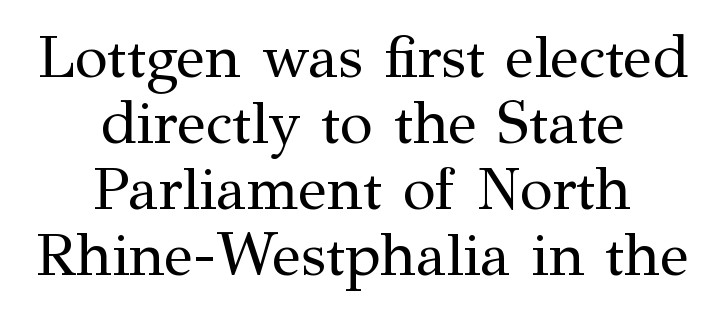
Q: Is the text bold? A: No.
Q: Is the text italic (slanted)? A: No, it is upright.
Q: Is the typeface a serif or a sans-serif typeface? A: Serif.
Q: Is the text underlined? A: No.
Q: How is the paragraph aligned? A: Centered.
Q: Is the spacing between letters normal or unusually wide? A: Normal.
Q: Is the spacing between lines tight, normal or loose? A: Tight.
Q: Width (condensed, normal, or wide)? A: Normal.
Q: Stroke contrast? A: Medium.
Q: x-height? A: Medium.
Q: Monospaced? A: No.
